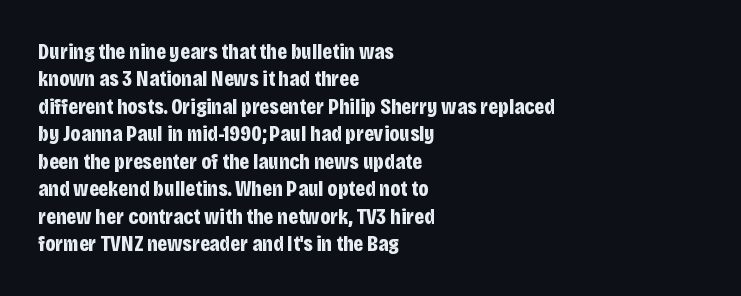
Only glyphs here, with clear space below each row. The type sits square on the baseline with zero lean. Short note: letters normally spaced. Summary of vertical rhythm: regular, with standard interline spacing. Thick stems and heavy bowls — unmistakably bold. Short and long lines alike share a common starting point at left.
